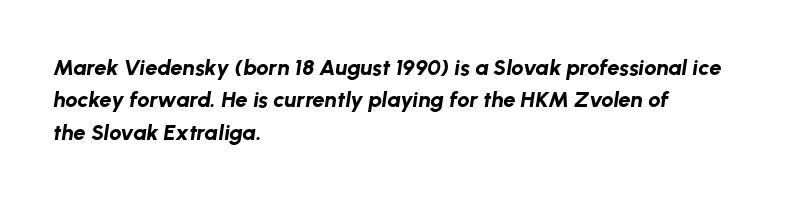
Nobody drew a line under any word here. The glyphs have the mass of a bold cut. Line spacing here is normal. The typography opts for an oblique posture over an upright one.
